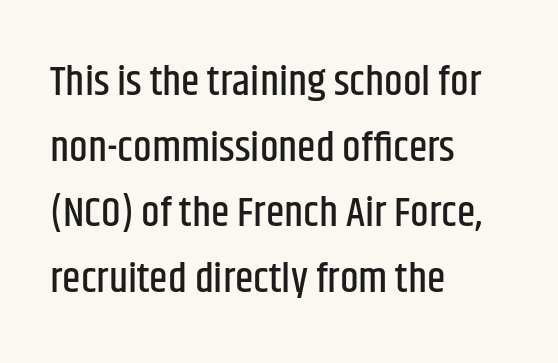
Each row of text sits above clean, open space. Varying glyph widths throughout — classic text-font behaviour. A typesetter would call this zero additional tracking. The letters stand upright; this is a roman face. Whoever set this chose a conventional vertical rhythm. Typeset ragged right — the left edge is the straight one.
